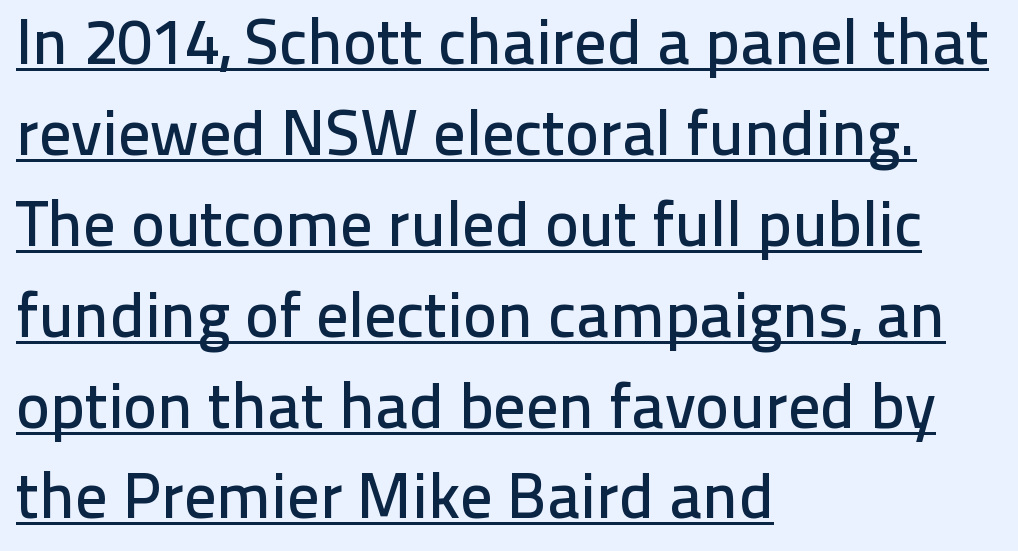
{"serif": "no", "italic": "no", "width": "normal", "stroke_contrast": "low", "x_height": "medium", "monospaced": "no", "underline": "yes", "align": "left", "line_spacing": "normal", "line_spacing_ratio": 1.42, "letter_spacing": "normal", "letter_spacing_em": 0.0, "glyph_px": 64}
